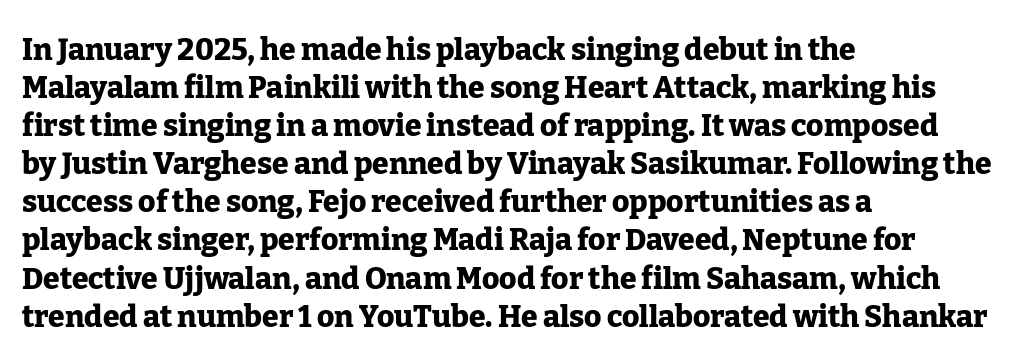
{"serif": "yes", "italic": "no", "bold": "yes", "weight": "heavy", "width": "normal", "stroke_contrast": "low", "x_height": "medium", "monospaced": "no", "underline": "no", "align": "left", "line_spacing": "normal", "line_spacing_ratio": 1.27, "letter_spacing": "normal", "letter_spacing_em": 0.0, "glyph_px": 30}
